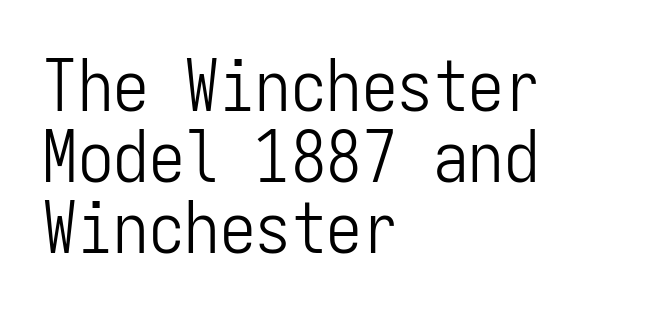
Nobody touched the tracking dial on this one. Tall strokes in this sample are plumb rather than angled. Is there much room between lines? No — they nearly touch. Every row of glyphs begins at an identical x-position on the left.
